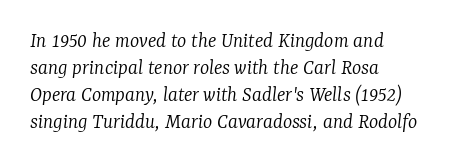
Q: Is the text bold? A: No.
Q: Is the text italic (slanted)? A: Yes, it leans right by about 7 degrees.
Q: Is the text underlined? A: No.
Q: How is the paragraph aligned? A: Left-aligned.
Q: Is the spacing between letters normal or unusually wide? A: Normal.
